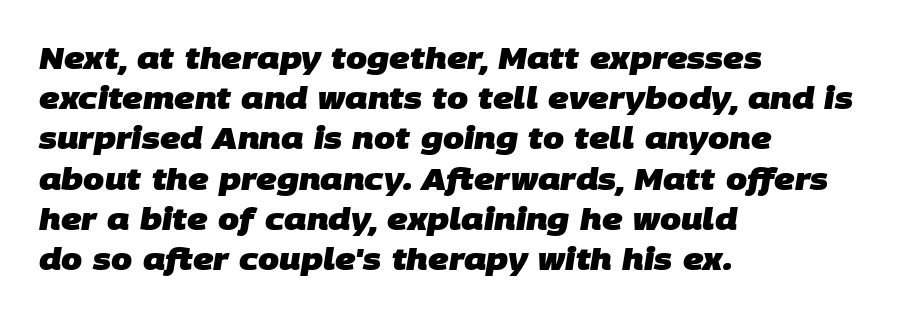
{"serif": "no", "bold": "yes", "weight": "heavy", "width": "normal", "stroke_contrast": "low", "x_height": "large", "monospaced": "no", "underline": "no", "align": "left", "line_spacing": "normal", "line_spacing_ratio": 1.34, "letter_spacing": "normal", "letter_spacing_em": 0.0, "glyph_px": 30}
